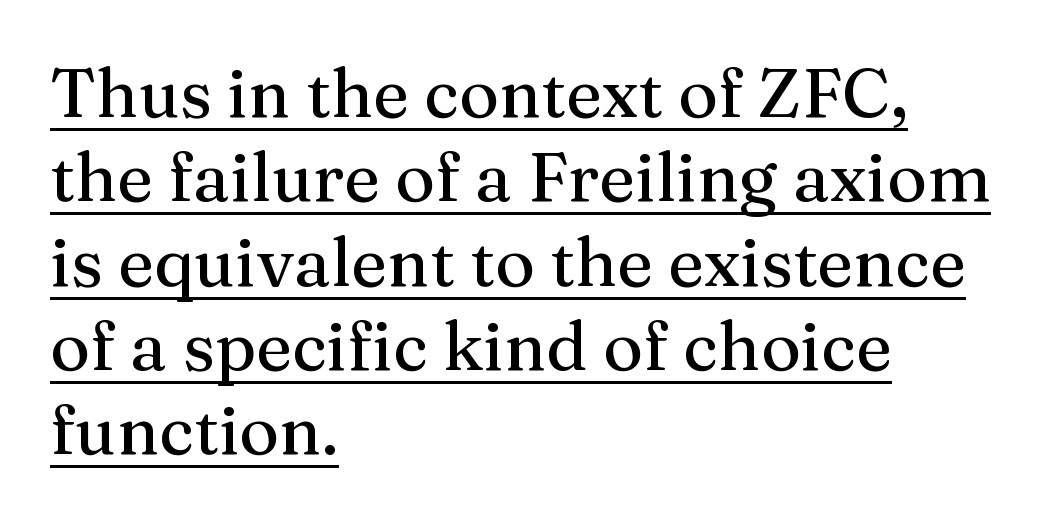
Line starts are locked; line ends wander. A serif font was chosen for this passage. A typesetter would call this proportional, since set widths differ per character. If you drew a line through each stem, it would be perfectly vertical. The passage shown has conventional tracking throughout. You can see a thin bar hugging the bottom of the glyphs.
